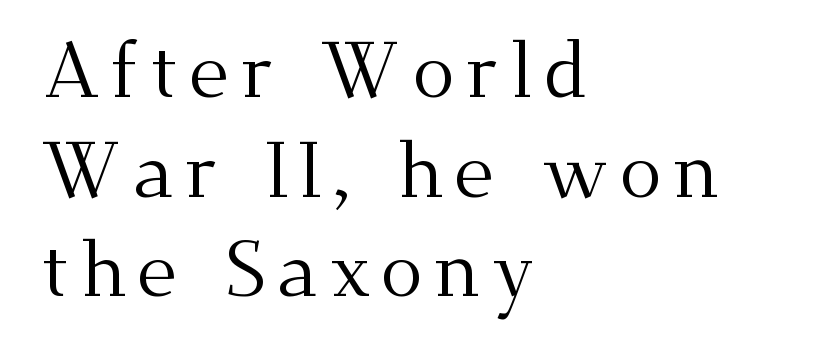
Q: Is the text bold? A: No.
Q: Is the text italic (slanted)? A: No, it is upright.
Q: Is the typeface a serif or a sans-serif typeface? A: Serif.
Q: Is the text underlined? A: No.
Q: How is the paragraph aligned? A: Left-aligned.
Q: Is the spacing between lines tight, normal or loose? A: Normal.
Q: Width (condensed, normal, or wide)? A: Normal.
Q: Stroke contrast? A: Medium.
Q: x-height? A: Small.
Q: Monospaced? A: No.
